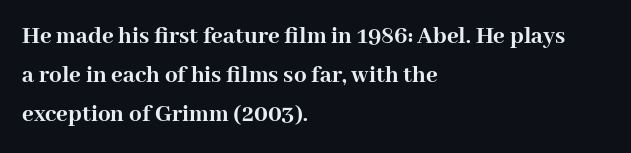
{"italic": "no", "bold": "yes", "underline": "no", "align": "left", "line_spacing": "normal", "line_spacing_ratio": 1.57, "letter_spacing": "normal", "letter_spacing_em": 0.0, "glyph_px": 25}
